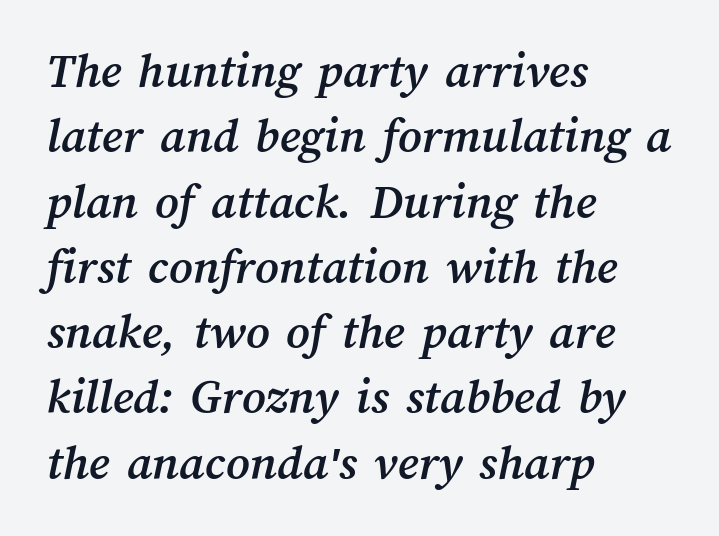
Q: Is the text underlined? A: No.
Q: How is the paragraph aligned? A: Left-aligned.
Q: Is the spacing between letters normal or unusually wide? A: Normal.
Q: Is the spacing between lines tight, normal or loose? A: Normal.
Q: Width (condensed, normal, or wide)? A: Normal.
Q: Stroke contrast? A: Medium.
Q: x-height? A: Medium.
Q: Monospaced? A: No.
